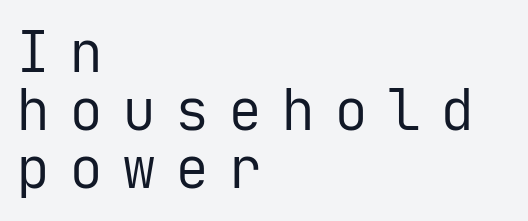
The image shows 57 px regular-weight sans-serif type, upright, monospaced; set left-aligned, tight line spacing (1.02x), unusually wide letter spacing (+0.33 em), not underlined; low stroke contrast and a medium x-height.
